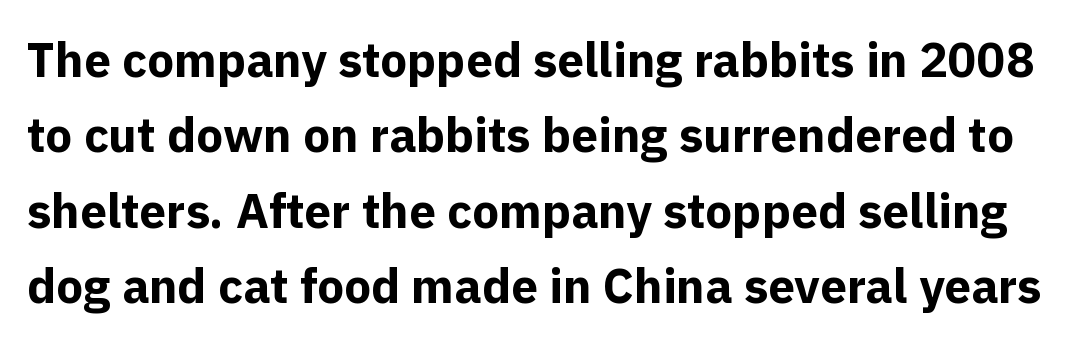
Q: Is the text bold? A: Yes.
Q: Is the text italic (slanted)? A: No, it is upright.
Q: Is the typeface a serif or a sans-serif typeface? A: Sans-serif.
Q: Is the text underlined? A: No.
Q: Is the spacing between letters normal or unusually wide? A: Normal.
Q: Is the spacing between lines tight, normal or loose? A: Normal.
Q: Width (condensed, normal, or wide)? A: Normal.
Q: x-height? A: Medium.
Q: Monospaced? A: No.
